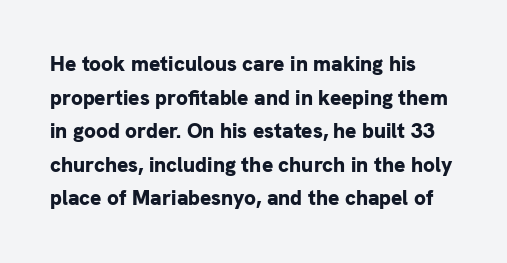
Q: Is the text bold? A: Yes.
Q: Is the text italic (slanted)? A: No, it is upright.
Q: Is the text underlined? A: No.
Q: Is the spacing between letters normal or unusually wide? A: Normal.
Q: Is the spacing between lines tight, normal or loose? A: Normal.
